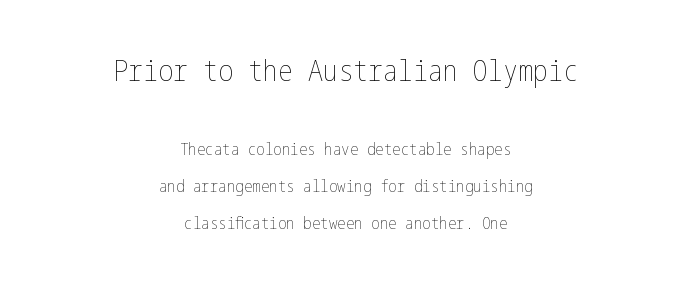
Q: Is the text bold? A: No.
Q: Is the text italic (slanted)? A: No, it is upright.
Q: Is the text underlined? A: No.
Q: How is the paragraph aligned? A: Centered.
Q: Is the spacing between letters normal or unusually wide? A: Normal.
Q: Is the spacing between lines tight, normal or loose? A: Loose.
Q: Which block of text is set in a larger size, the first (top) or the second (bottom)? A: The first (top) one.
Q: Width (condensed, normal, or wide)? A: Condensed.
Q: Stroke contrast? A: Low.
Q: x-height? A: Medium.
